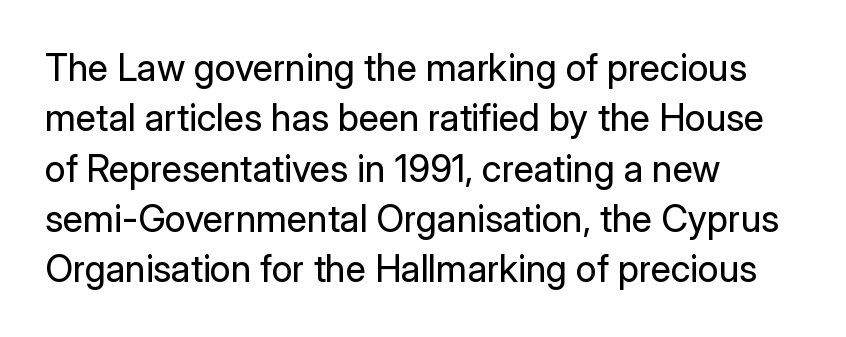
Inter-character spacing is left at the font's built-in metrics. Note: no serifs on the glyphs. Unbolded letterforms with no extra heft. The rendering uses natural spacing where letterforms have individual widths.
